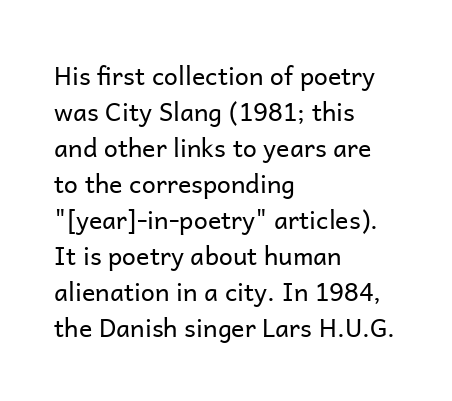
The rendering anchors every line to the left-hand side. Words appear dense and cohesive because spacing is normal. Does the leading feel generous? No, just average. A quiet, ordinary-to-light weight characterises the typeface.
